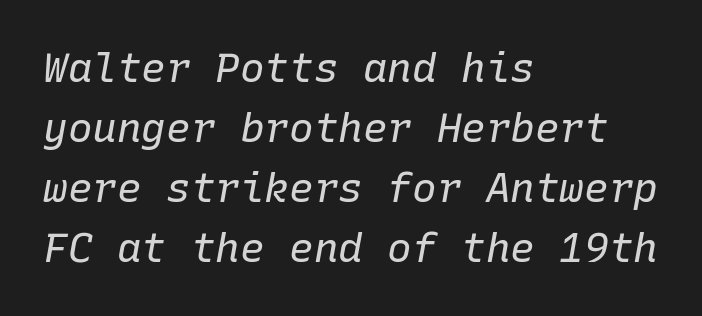
{"italic": "yes", "lean": "right", "slant_degrees": 10, "bold": "no", "weight": "regular", "width": "normal", "stroke_contrast": "low", "x_height": "medium", "monospaced": "yes", "underline": "no", "align": "left", "line_spacing": "normal", "line_spacing_ratio": 1.46, "letter_spacing": "normal", "letter_spacing_em": 0.0, "glyph_px": 41}
